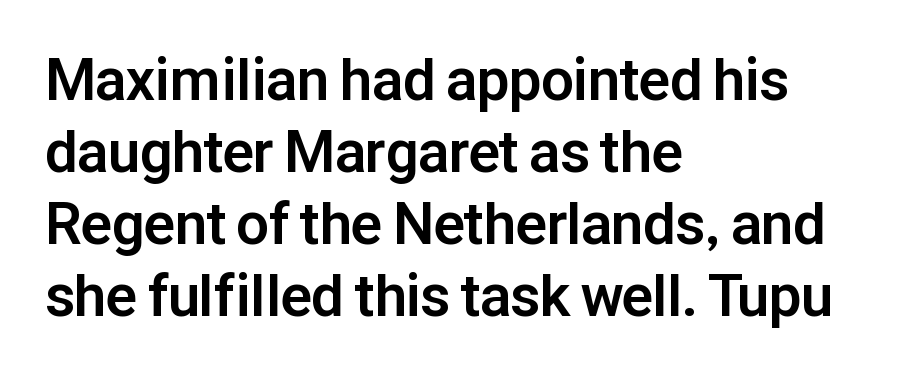
Q: Is the text bold? A: Yes.
Q: Is the text italic (slanted)? A: No, it is upright.
Q: Is the typeface a serif or a sans-serif typeface? A: Sans-serif.
Q: Is the text underlined? A: No.
Q: How is the paragraph aligned? A: Left-aligned.
Q: Is the spacing between letters normal or unusually wide? A: Normal.
Q: Width (condensed, normal, or wide)? A: Normal.
Q: Stroke contrast? A: Low.
Q: x-height? A: Medium.
Q: Monospaced? A: No.
